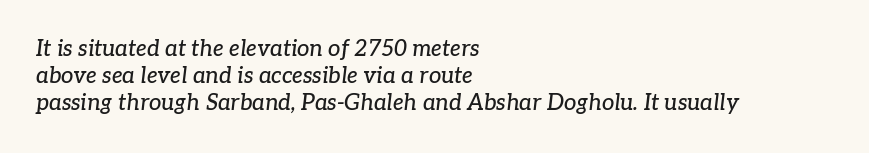
{"italic": "yes", "lean": "right", "slant_degrees": 7, "underline": "no", "align": "left", "line_spacing_ratio": 1.22, "letter_spacing": "normal", "letter_spacing_em": 0.0, "glyph_px": 22}
